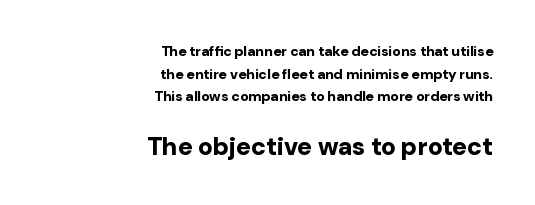
The image shows 25 px bold type, upright; set right-aligned, normal line spacing (1.61x), normal letter spacing, not underlined; the second (bottom) block is 1.79x larger.
